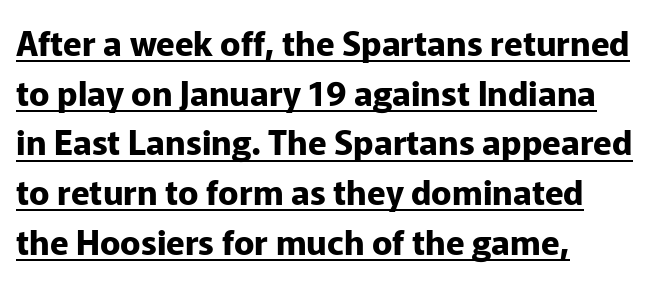
In designer terms, the underline attribute is active on this setting. The characters look thick and weighty, a clear bold. The lines sit at an ordinary, default distance from one another. Caption: standard tracking, unaltered. No feet cap the strokes, marking this as sans-serif type.
